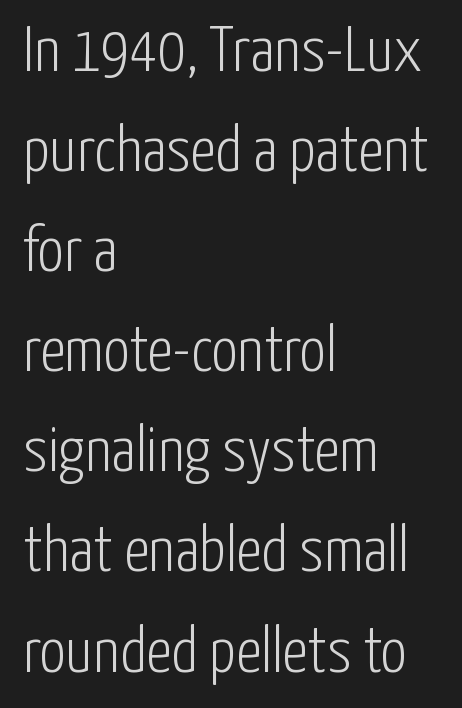
Q: Is the text bold? A: No.
Q: Is the text italic (slanted)? A: No, it is upright.
Q: Is the typeface a serif or a sans-serif typeface? A: Sans-serif.
Q: Is the text underlined? A: No.
Q: How is the paragraph aligned? A: Left-aligned.
Q: Is the spacing between letters normal or unusually wide? A: Normal.
Q: Is the spacing between lines tight, normal or loose? A: Normal.
Q: Width (condensed, normal, or wide)? A: Condensed.
Q: Stroke contrast? A: Low.
Q: x-height? A: Medium.
Q: Monospaced? A: No.
